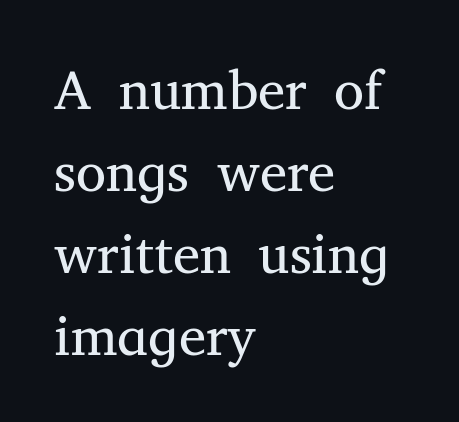
{"serif": "yes", "italic": "no", "bold": "no", "weight": "regular", "width": "normal", "stroke_contrast": "medium", "x_height": "medium", "monospaced": "no", "underline": "no", "align": "left", "line_spacing": "normal", "line_spacing_ratio": 1.49, "letter_spacing": "normal", "letter_spacing_em": 0.0, "glyph_px": 55}
